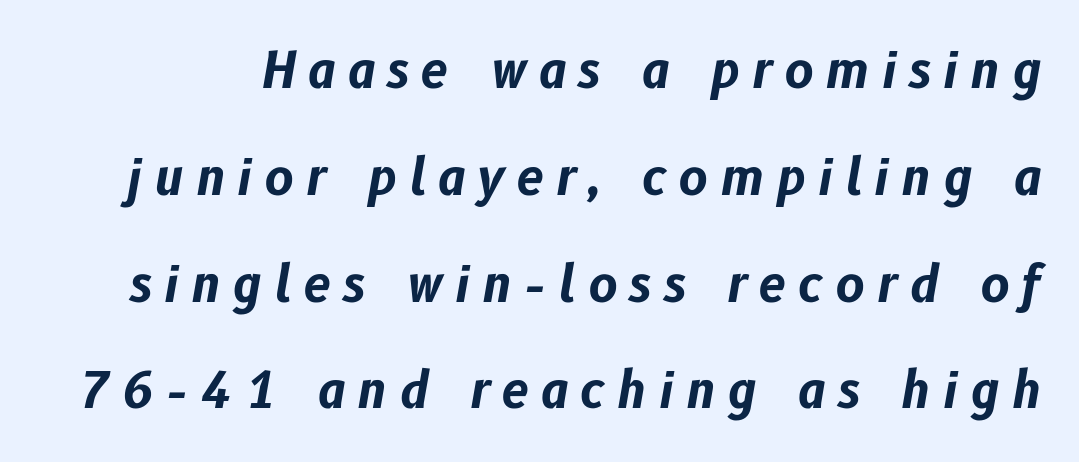
Q: Is the text bold? A: Yes.
Q: Is the text italic (slanted)? A: Yes, it leans right by about 10 degrees.
Q: Is the text underlined? A: No.
Q: Is the spacing between letters normal or unusually wide? A: Unusually wide.
Q: Is the spacing between lines tight, normal or loose? A: Loose.
Q: Width (condensed, normal, or wide)? A: Normal.
Q: Stroke contrast? A: Low.
Q: x-height? A: Medium.
Q: Monospaced? A: No.
